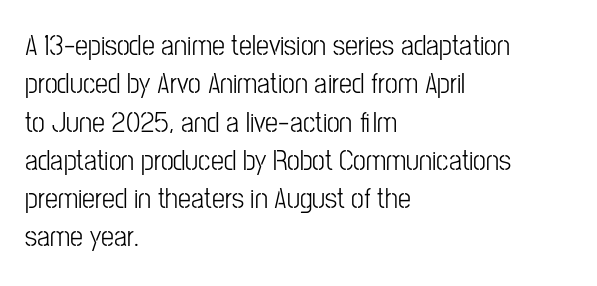
Teacher's note: observe the even left margin — that is flush-left alignment. Characters remain perfectly vertical along every line. The face used here is rendered with its standard letterfit. The gap between lines stays unmarked. The characters display no serif detailing; their extremities are plain. Note the varied advance widths — an 'i' is clearly narrower than an 'm'.
